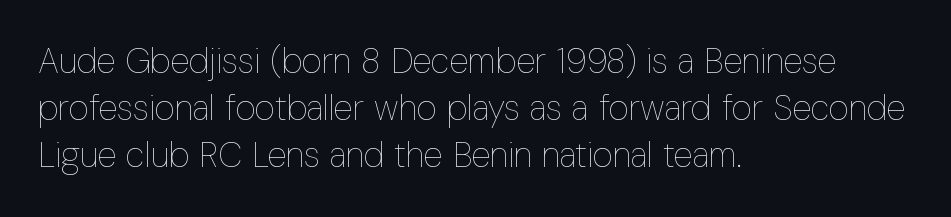
Q: Is the text bold? A: No.
Q: Is the text italic (slanted)? A: No, it is upright.
Q: Is the text underlined? A: No.
Q: How is the paragraph aligned? A: Left-aligned.
Q: Is the spacing between letters normal or unusually wide? A: Normal.
Q: Is the spacing between lines tight, normal or loose? A: Normal.
Q: Width (condensed, normal, or wide)? A: Condensed.
Q: Stroke contrast? A: Low.
Q: x-height? A: Medium.
Q: Monospaced? A: No.
